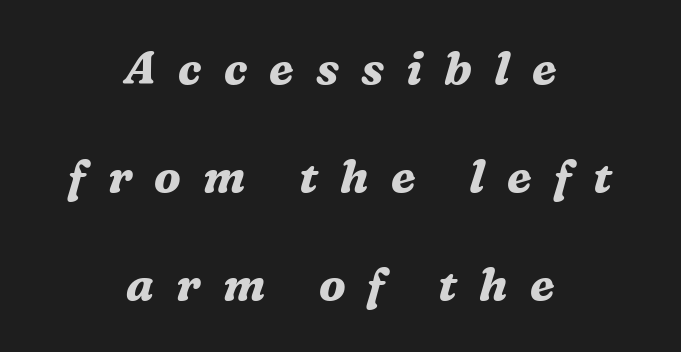
Q: Is the text bold? A: Yes.
Q: Is the text italic (slanted)? A: Yes, it leans right by about 16 degrees.
Q: Is the typeface a serif or a sans-serif typeface? A: Serif.
Q: Is the text underlined? A: No.
Q: How is the paragraph aligned? A: Centered.
Q: Is the spacing between letters normal or unusually wide? A: Unusually wide.
Q: Is the spacing between lines tight, normal or loose? A: Loose.
Q: Width (condensed, normal, or wide)? A: Normal.
Q: Stroke contrast? A: Medium.
Q: x-height? A: Medium.
Q: Monospaced? A: No.
